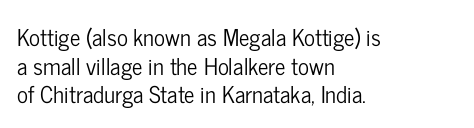
Q: Is the text italic (slanted)? A: No, it is upright.
Q: Is the text underlined? A: No.
Q: How is the paragraph aligned? A: Left-aligned.
Q: Is the spacing between letters normal or unusually wide? A: Normal.
